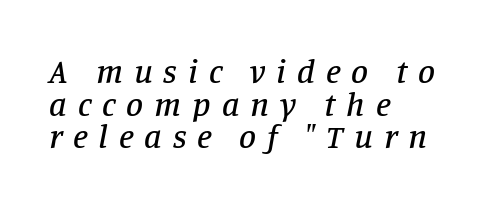
This is oblique type, the kind used for emphasis or titles. The rendering shows small feet on the letterforms — a serif design. Letters rest on an invisible, unmarked baseline. A typesetter would call this proportional, since set widths differ per character.
